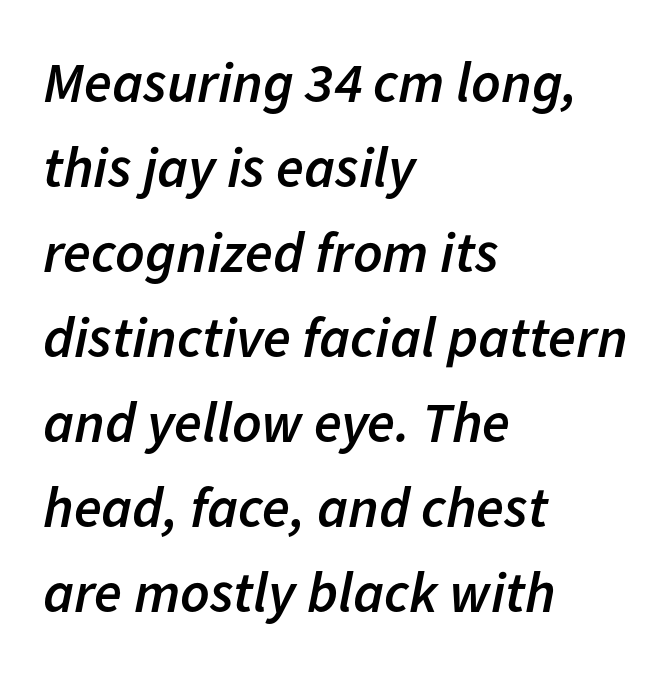
Q: Is the text bold? A: Semi-bold.
Q: Is the text italic (slanted)? A: Yes, it leans right by about 11 degrees.
Q: Is the text underlined? A: No.
Q: How is the paragraph aligned? A: Left-aligned.
Q: Is the spacing between letters normal or unusually wide? A: Normal.
Q: Is the spacing between lines tight, normal or loose? A: Normal.
Q: Width (condensed, normal, or wide)? A: Normal.
Q: Stroke contrast? A: Low.
Q: x-height? A: Medium.
Q: Monospaced? A: No.
